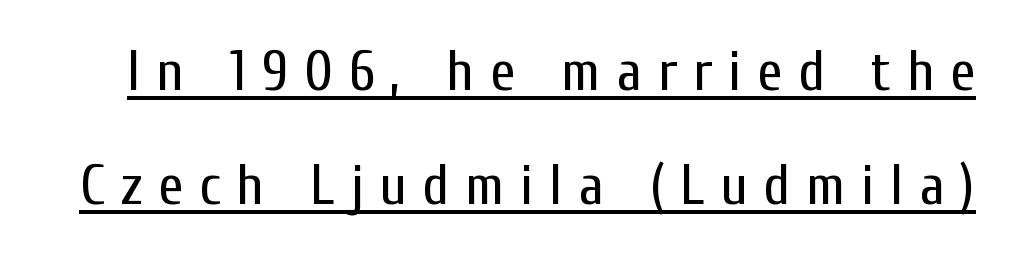
Q: Is the text bold? A: No.
Q: Is the text italic (slanted)? A: No, it is upright.
Q: Is the typeface a serif or a sans-serif typeface? A: Sans-serif.
Q: Is the text underlined? A: Yes.
Q: Is the spacing between letters normal or unusually wide? A: Unusually wide.
Q: Is the spacing between lines tight, normal or loose? A: Loose.
Q: Width (condensed, normal, or wide)? A: Condensed.
Q: Stroke contrast? A: Low.
Q: x-height? A: Medium.
Q: Monospaced? A: No.
